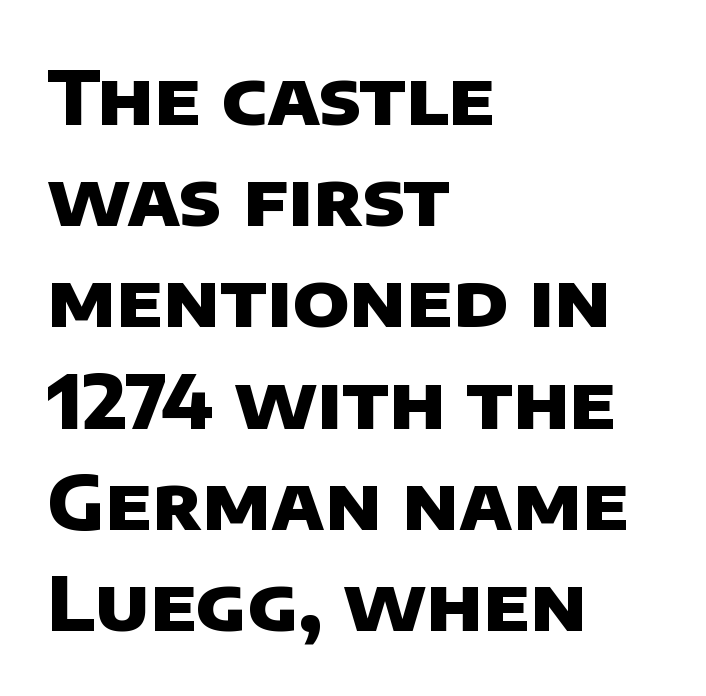
{"serif": "no", "bold": "yes", "weight": "heavy", "width": "normal", "stroke_contrast": "low", "x_height": "large", "monospaced": "no", "underline": "no", "align": "left", "line_spacing": "normal", "line_spacing_ratio": 1.35, "letter_spacing": "normal", "letter_spacing_em": 0.0, "glyph_px": 75}
